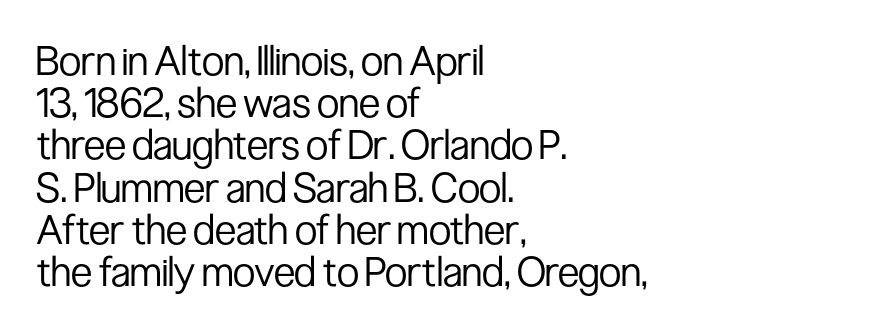
Q: Is the text bold? A: No.
Q: Is the text italic (slanted)? A: No, it is upright.
Q: Is the typeface a serif or a sans-serif typeface? A: Sans-serif.
Q: Is the text underlined? A: No.
Q: How is the paragraph aligned? A: Left-aligned.
Q: Is the spacing between letters normal or unusually wide? A: Normal.
Q: Is the spacing between lines tight, normal or loose? A: Tight.
Q: Width (condensed, normal, or wide)? A: Condensed.
Q: Stroke contrast? A: Low.
Q: x-height? A: Medium.
Q: Monospaced? A: No.
